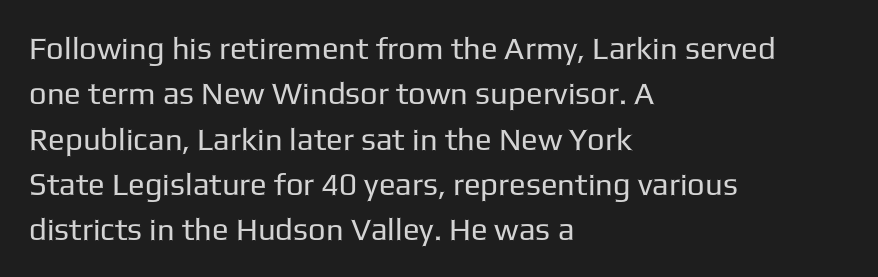
Q: Is the text bold? A: No.
Q: Is the text italic (slanted)? A: No, it is upright.
Q: Is the typeface a serif or a sans-serif typeface? A: Sans-serif.
Q: Is the text underlined? A: No.
Q: How is the paragraph aligned? A: Left-aligned.
Q: Is the spacing between letters normal or unusually wide? A: Normal.
Q: Is the spacing between lines tight, normal or loose? A: Normal.
Q: Width (condensed, normal, or wide)? A: Normal.
Q: Stroke contrast? A: Low.
Q: x-height? A: Medium.
Q: Monospaced? A: No.
